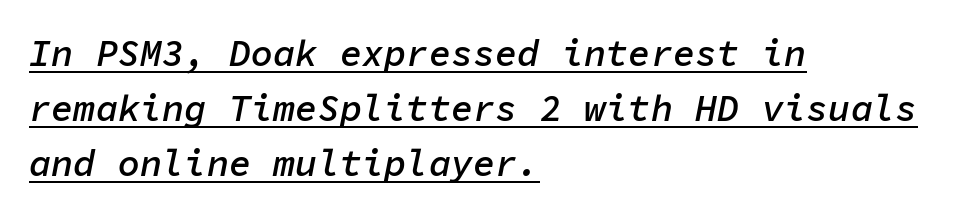
Q: Is the text bold? A: Semi-bold.
Q: Is the text italic (slanted)? A: Yes, it leans right by about 11 degrees.
Q: Is the text underlined? A: Yes.
Q: How is the paragraph aligned? A: Left-aligned.
Q: Is the spacing between letters normal or unusually wide? A: Normal.
Q: Is the spacing between lines tight, normal or loose? A: Normal.
Q: Width (condensed, normal, or wide)? A: Normal.
Q: Stroke contrast? A: Low.
Q: x-height? A: Medium.
Q: Monospaced? A: Yes.
